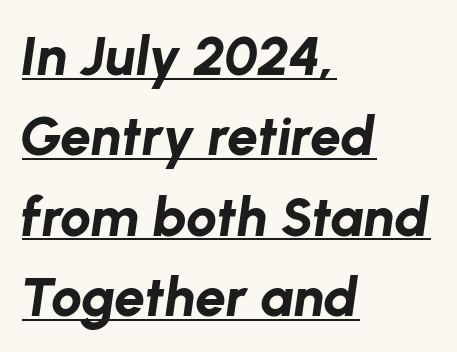
{"italic": "yes", "lean": "right", "slant_degrees": 8, "bold": "yes", "weight": "bold", "width": "normal", "stroke_contrast": "low", "x_height": "medium", "monospaced": "no", "underline": "yes", "align": "left", "line_spacing": "normal", "line_spacing_ratio": 1.46, "letter_spacing": "normal", "letter_spacing_em": 0.0, "glyph_px": 55}
